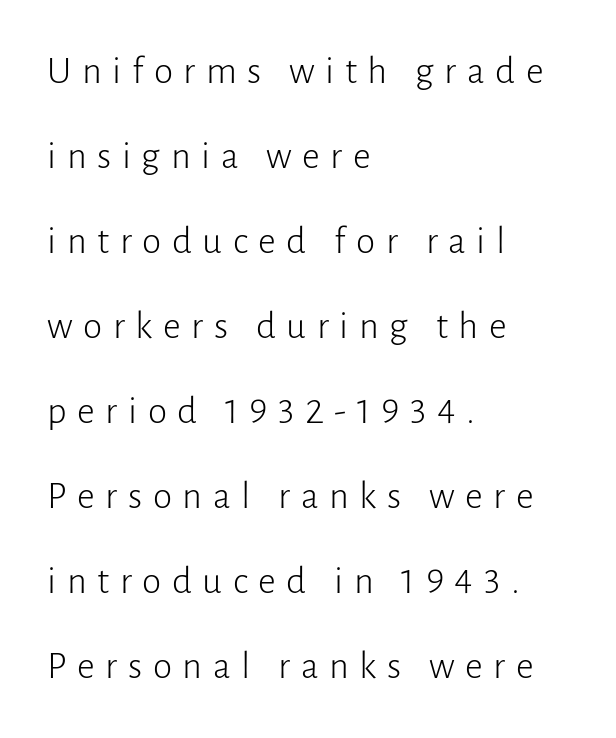
Spacing between characters has been opened up far beyond the box default. Font category for this specimen: sans-serif. The cut favours lightness, reaching ordinary text weight at its darkest. The lines are quadded left. The specimen reads as upright at a glance.
